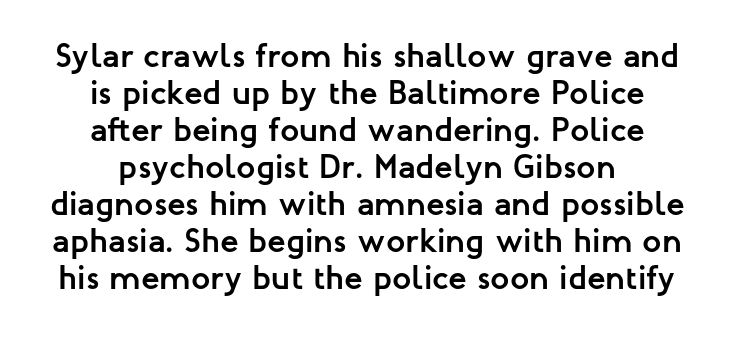
The image shows 34 px semibold sans-serif type, upright; set tight line spacing (1.09x), normal letter spacing, not underlined; low stroke contrast and a medium x-height.
